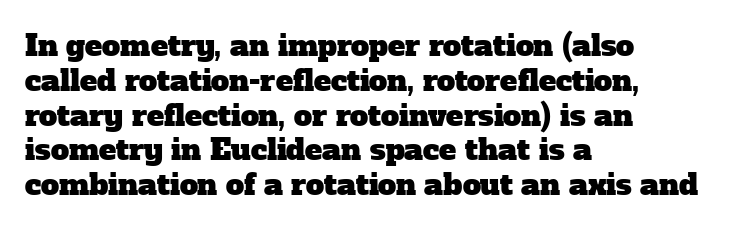
{"serif": "yes", "width": "normal", "stroke_contrast": "low", "x_height": "medium", "monospaced": "no", "underline": "no", "align": "left", "line_spacing_ratio": 1.2, "letter_spacing": "normal", "letter_spacing_em": 0.0, "glyph_px": 29}
